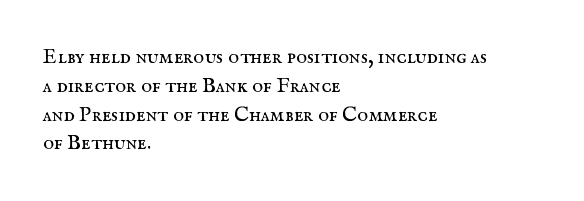
{"italic": "no", "bold": "no", "underline": "no", "align": "left", "line_spacing": "normal", "line_spacing_ratio": 1.37, "letter_spacing": "normal", "letter_spacing_em": 0.0, "glyph_px": 21}
